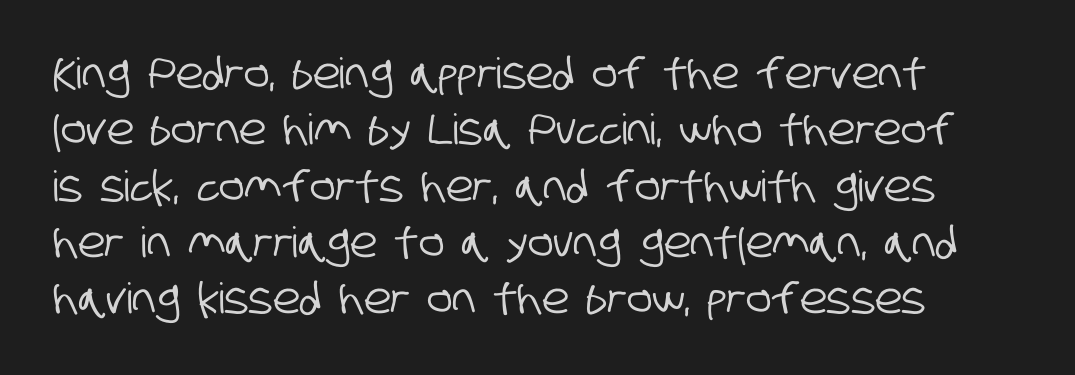
The image shows 42 px condensed sans-serif type; set normal line spacing (1.34x), normal letter spacing, not underlined; low stroke contrast and a large x-height.
